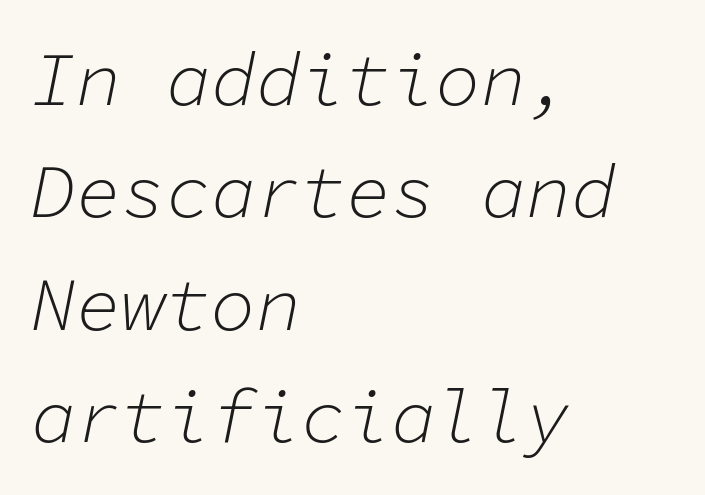
Unmarked baselines from the first word to the last. Stems here are at most as thick as an everyday book face. The letters march in equal steps, a hallmark of fixed-pitch type. Evenly set lines give the paragraph a standard silhouette. The rendering applies a slant to the glyphs. Tracking here is standard; glyphs follow each other at the usual distance.
